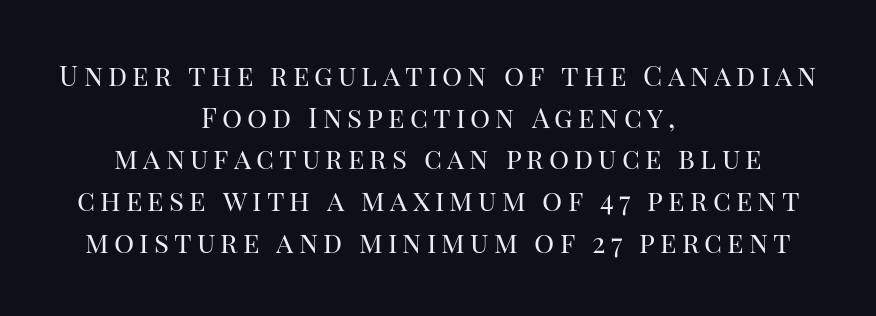
The image shows 28 px regular-weight serif type, upright; set centered, normal line spacing (1.49x), not underlined; high stroke contrast and a large x-height.
